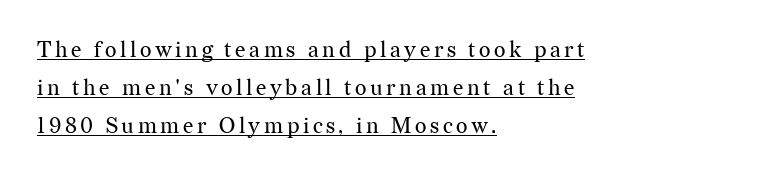
You can tell it's not italic because the verticals are truly vertical. Underline: present. This reads as an unemphasized weight, regular at the heaviest. This rendering uses left alignment, leaving the right contour irregular.
